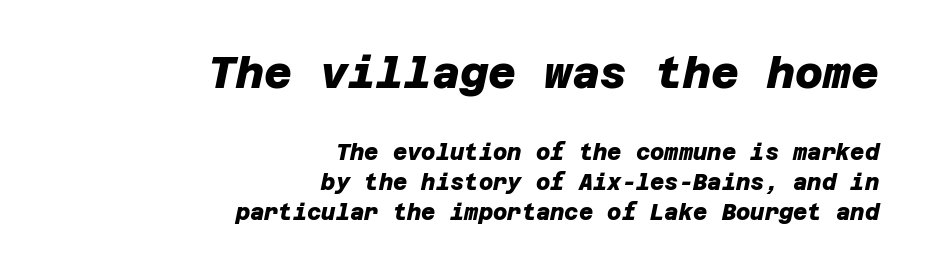
{"serif": "no", "bold": "yes", "weight": "heavy", "width": "normal", "stroke_contrast": "low", "x_height": "large", "underline": "no", "align": "right", "line_spacing": "normal", "line_spacing_ratio": 1.35, "letter_spacing": "normal", "letter_spacing_em": 0.0, "larger_block": "first", "size_ratio": 1.95, "glyph_px": 43}
